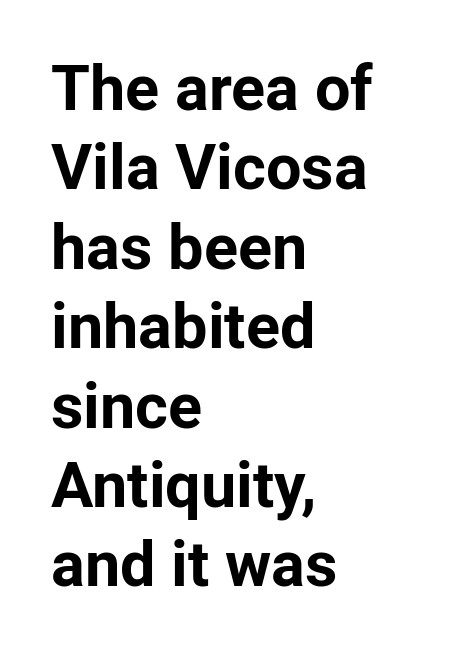
{"serif": "no", "italic": "no", "bold": "yes", "weight": "bold", "width": "normal", "stroke_contrast": "low", "x_height": "medium", "monospaced": "no", "underline": "no", "align": "left", "line_spacing": "normal", "line_spacing_ratio": 1.26, "letter_spacing": "normal", "letter_spacing_em": 0.0, "glyph_px": 63}
